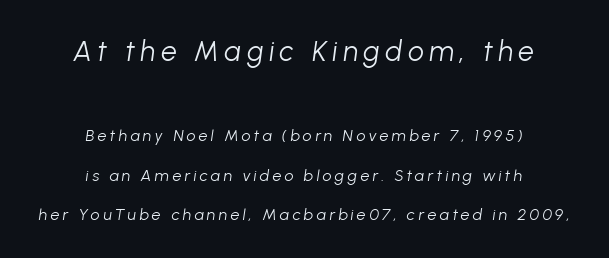
The image shows 28 px light type, italic (leaning right); set centered, loose line spacing (2.46x), unusually wide letter spacing (+0.2 em), not underlined; the first (top) block is 1.75x larger; low stroke contrast and a medium x-height.
